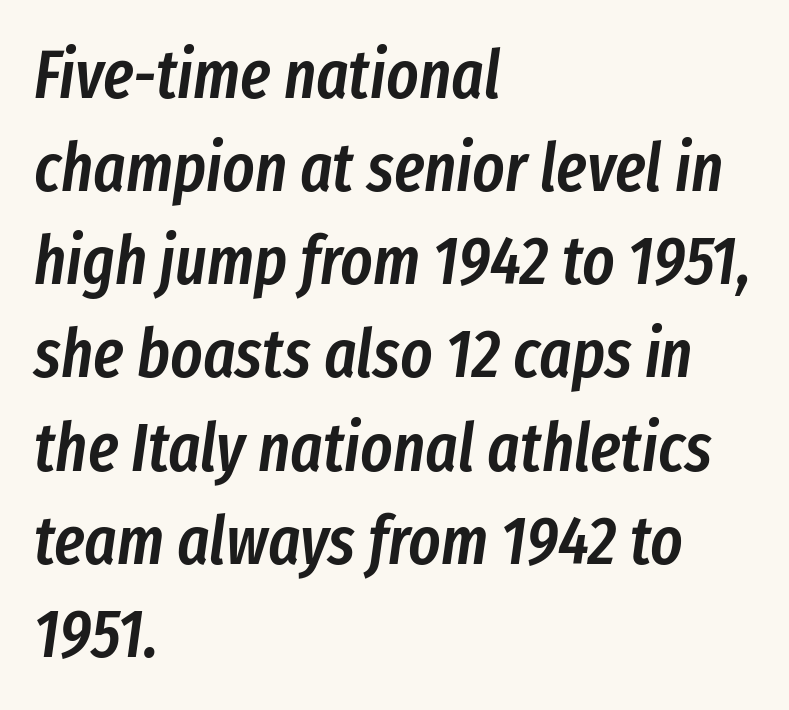
{"italic": "yes", "lean": "right", "slant_degrees": 8, "bold": "semi", "weight": "semibold", "width": "condensed", "stroke_contrast": "low", "x_height": "medium", "monospaced": "no", "underline": "no", "align": "left", "line_spacing": "normal", "line_spacing_ratio": 1.37, "letter_spacing": "normal", "letter_spacing_em": 0.0, "glyph_px": 68}
